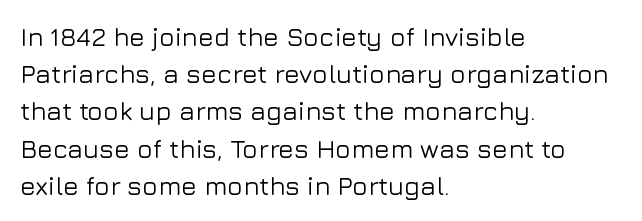
Q: Is the text italic (slanted)? A: No, it is upright.
Q: Is the text underlined? A: No.
Q: How is the paragraph aligned? A: Left-aligned.
Q: Is the spacing between letters normal or unusually wide? A: Normal.
Q: Is the spacing between lines tight, normal or loose? A: Normal.
